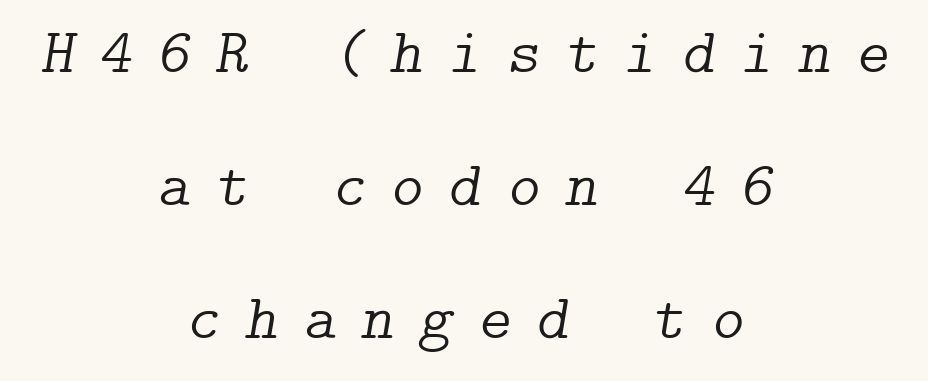
Q: Is the text bold? A: No.
Q: Is the text italic (slanted)? A: Yes, it leans right by about 9 degrees.
Q: Is the typeface a serif or a sans-serif typeface? A: Serif.
Q: Is the text underlined? A: No.
Q: How is the paragraph aligned? A: Centered.
Q: Is the spacing between letters normal or unusually wide? A: Unusually wide.
Q: Is the spacing between lines tight, normal or loose? A: Loose.
Q: Width (condensed, normal, or wide)? A: Normal.
Q: Stroke contrast? A: Low.
Q: x-height? A: Medium.
